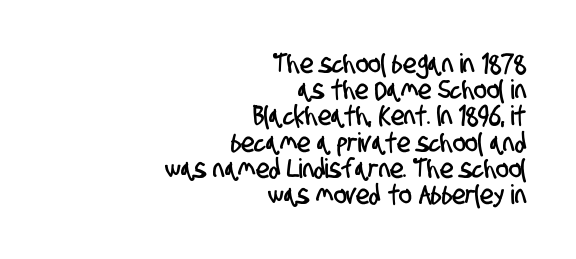
{"underline": "no", "align": "right", "line_spacing": "tight", "line_spacing_ratio": 0.97, "letter_spacing": "normal", "letter_spacing_em": 0.0, "glyph_px": 27}
